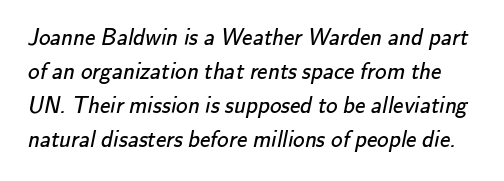
{"bold": "no", "underline": "no", "line_spacing": "normal", "line_spacing_ratio": 1.48, "letter_spacing": "normal", "letter_spacing_em": 0.0, "glyph_px": 23}
